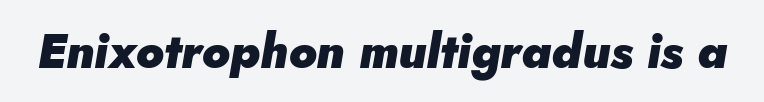
Looks like regular typesetting: each glyph gets only the width it needs. The specimen omits any rule beneath the text block's lines. An italicized treatment has been applied to the whole sample. Observe the ordinary spacing: letters are neighbours, not strangers.
